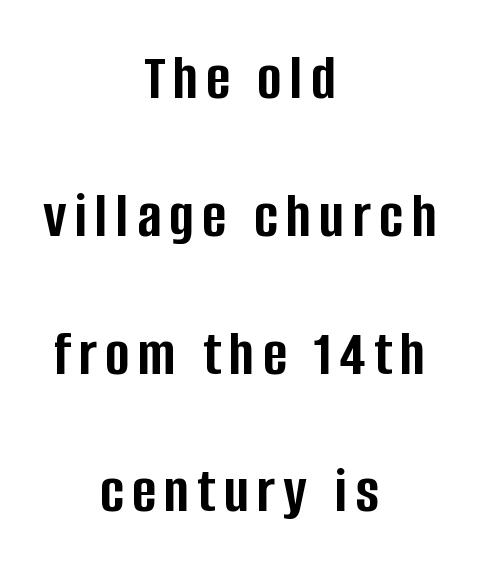
Q: Is the text bold? A: Yes.
Q: Is the text italic (slanted)? A: No, it is upright.
Q: Is the typeface a serif or a sans-serif typeface? A: Sans-serif.
Q: Is the text underlined? A: No.
Q: How is the paragraph aligned? A: Centered.
Q: Is the spacing between lines tight, normal or loose? A: Loose.
Q: Width (condensed, normal, or wide)? A: Condensed.
Q: Stroke contrast? A: Low.
Q: x-height? A: Large.
Q: Monospaced? A: No.
